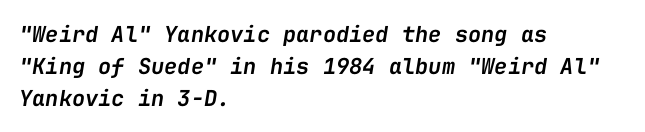
Tall strokes in this sample are angled rather than plumb. The type is set solid horizontally, with unmodified tracking. Rows of type keep a routine distance in the vertical direction. Letters rest on an invisible, unmarked baseline.
